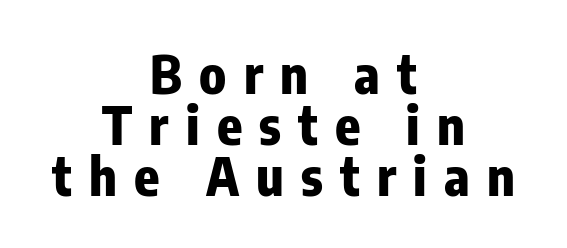
Posture: straight, roman, zero tilt. How would I describe the line gaps? Narrow and economical. A bare baseline throughout the passage. These lines are composed in type without serifs. Spacing between characters has been opened up far beyond the box default. Note the varied advance widths — an 'i' is clearly narrower than an 'm'.
